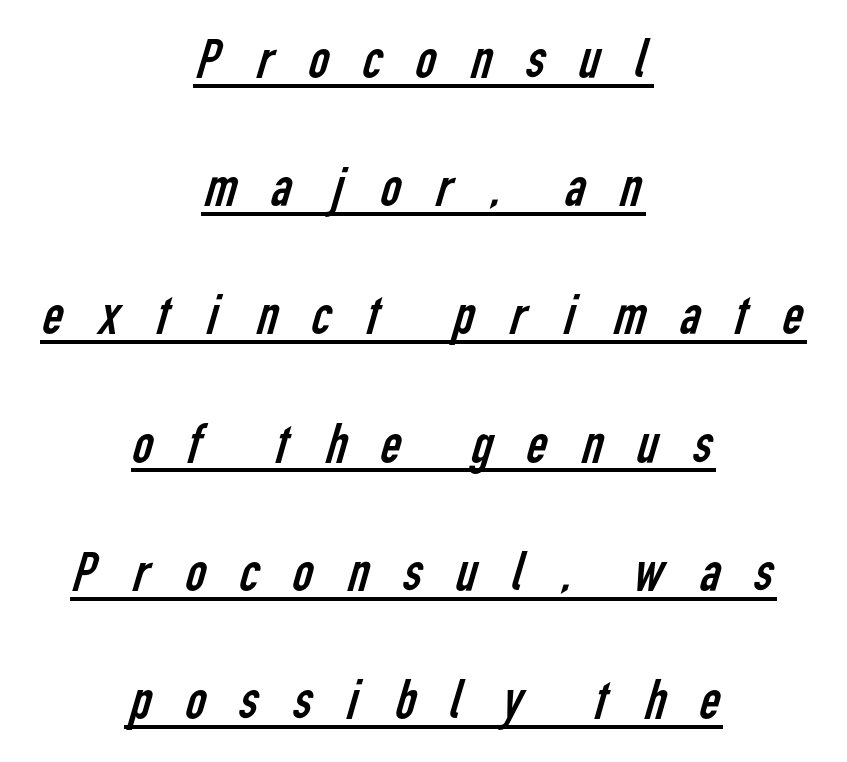
Students, note that the glyphs here are deliberately spaced far apart. The weight would be labelled regular, book, light, or lighter still. Looks like regular typesetting: each glyph gets only the width it needs. This block would shrink considerably if given ordinary leading; it's expanded now. You can tell from the bare stems that sans-serif type was used. Is there an underline? Yes — a line sits under the letters.
